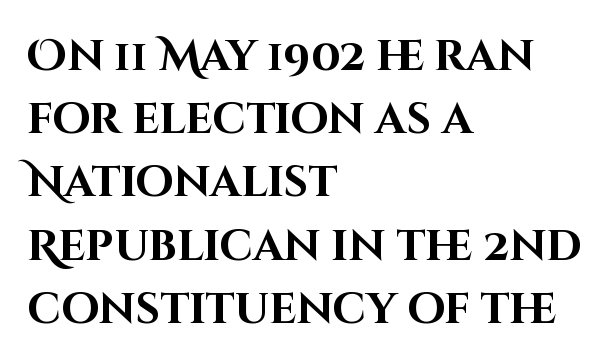
The image shows 43 px bold sans-serif type, upright; set left-aligned, normal line spacing (1.47x), normal letter spacing, not underlined; high stroke contrast and a large x-height.
